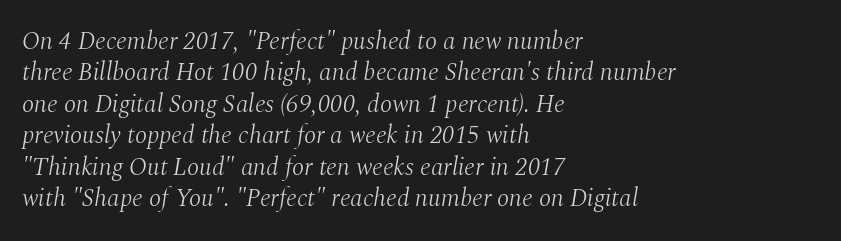
Teacher's note: observe the even left margin — that is flush-left alignment. The space directly below the letters is spotless. Caption: standard tracking, unaltered. The strokes carry an ordinary text weight at most.
